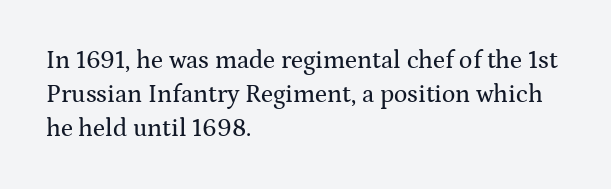
Q: Is the text italic (slanted)? A: No, it is upright.
Q: Is the text underlined? A: No.
Q: How is the paragraph aligned? A: Left-aligned.
Q: Is the spacing between letters normal or unusually wide? A: Normal.
Q: Is the spacing between lines tight, normal or loose? A: Normal.
